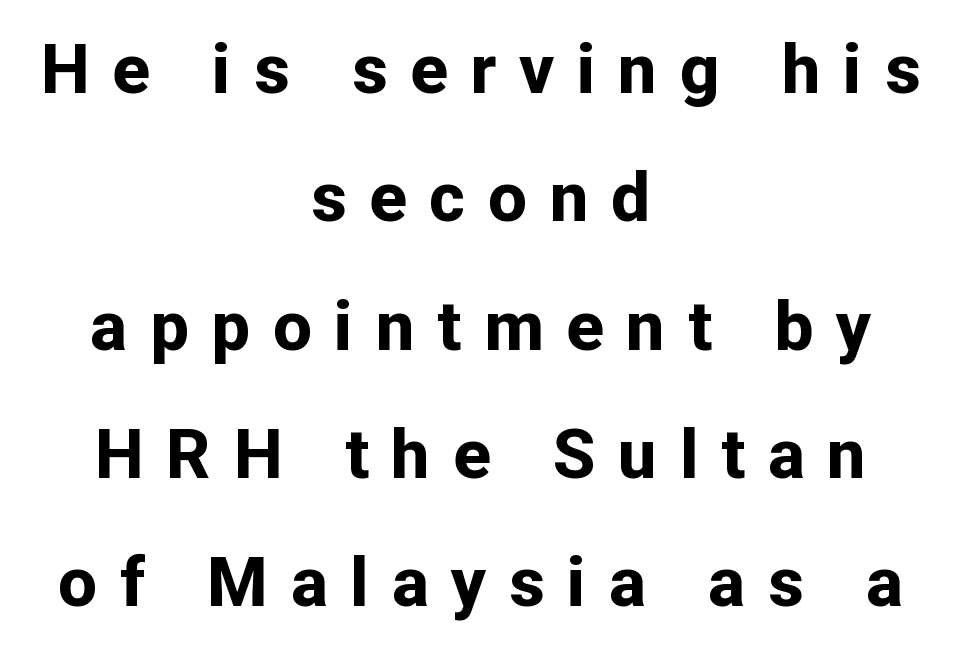
Q: Is the text bold? A: Yes.
Q: Is the text italic (slanted)? A: No, it is upright.
Q: Is the typeface a serif or a sans-serif typeface? A: Sans-serif.
Q: Is the text underlined? A: No.
Q: How is the paragraph aligned? A: Centered.
Q: Is the spacing between letters normal or unusually wide? A: Unusually wide.
Q: Width (condensed, normal, or wide)? A: Normal.
Q: Stroke contrast? A: Low.
Q: x-height? A: Medium.
Q: Monospaced? A: No.
